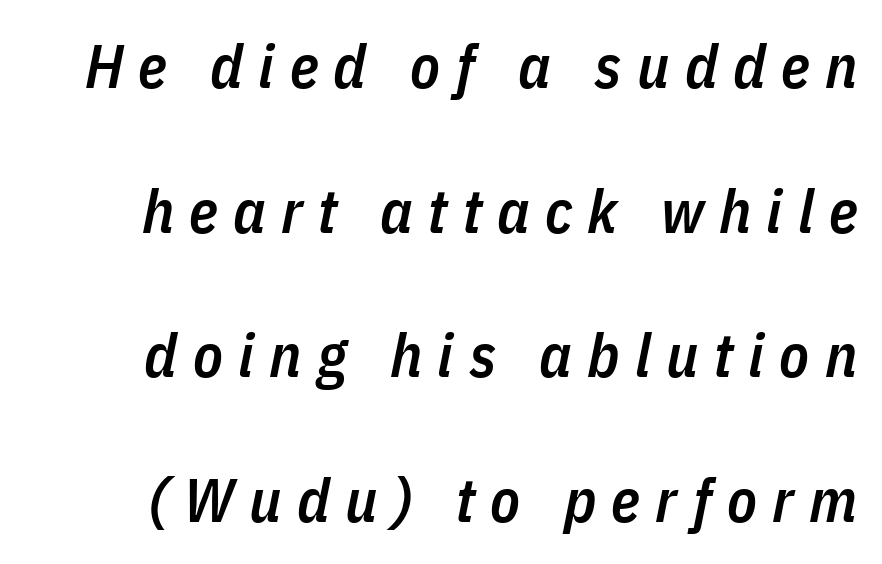
The image shows 61 px semibold, condensed type, italic (leaning right); set loose line spacing (2.37x), unusually wide letter spacing (+0.25 em), not underlined; low stroke contrast and a medium x-height.
